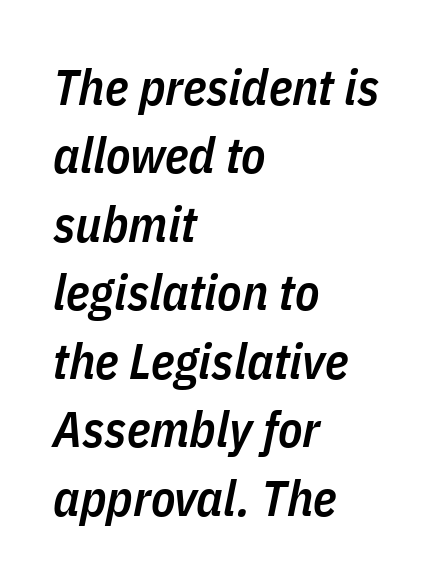
{"italic": "yes", "lean": "right", "slant_degrees": 11, "bold": "semi", "weight": "semibold", "width": "condensed", "stroke_contrast": "low", "x_height": "medium", "monospaced": "no", "underline": "no", "align": "left", "line_spacing": "normal", "line_spacing_ratio": 1.37, "letter_spacing": "normal", "letter_spacing_em": 0.0, "glyph_px": 50}
